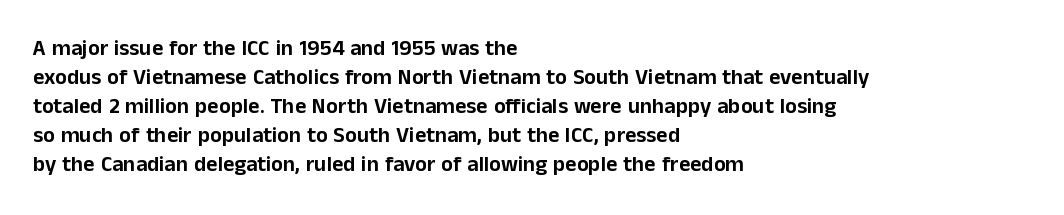
{"italic": "no", "underline": "no", "align": "left", "line_spacing": "normal", "line_spacing_ratio": 1.32, "letter_spacing": "normal", "letter_spacing_em": 0.0, "glyph_px": 22}
